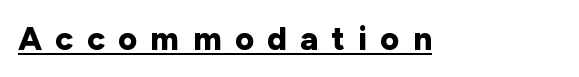
Q: Is the text bold? A: Yes.
Q: Is the text italic (slanted)? A: No, it is upright.
Q: Is the typeface a serif or a sans-serif typeface? A: Sans-serif.
Q: Is the text underlined? A: Yes.
Q: Is the spacing between letters normal or unusually wide? A: Unusually wide.
Q: Width (condensed, normal, or wide)? A: Normal.
Q: Stroke contrast? A: Low.
Q: x-height? A: Medium.
Q: Monospaced? A: No.
